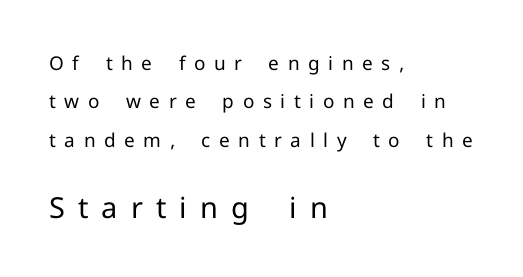
The typesetter chose a ragged-right arrangement here. Regarding leading, the lines here are spaced well apart. Note: smaller setting up top, larger setting below. Does the lettering tilt? It doesn't — this is upright. The letters advance in unequal steps, a hallmark of proportional type.
